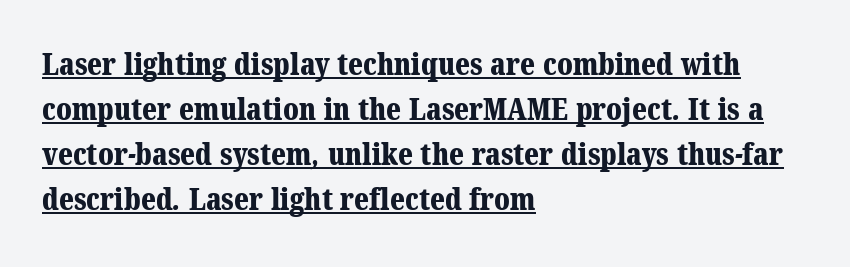
The image shows 30 px bold serif type; set left-aligned, normal line spacing (1.5x), normal letter spacing, underlined; medium stroke contrast and a medium x-height.
